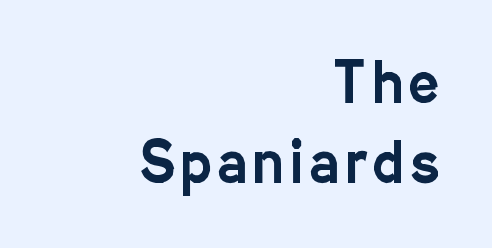
Q: Is the text italic (slanted)? A: No, it is upright.
Q: Is the typeface a serif or a sans-serif typeface? A: Sans-serif.
Q: Is the text underlined? A: No.
Q: How is the paragraph aligned? A: Right-aligned.
Q: Is the spacing between lines tight, normal or loose? A: Normal.
Q: Width (condensed, normal, or wide)? A: Condensed.
Q: Stroke contrast? A: Low.
Q: x-height? A: Medium.
Q: Monospaced? A: No.
